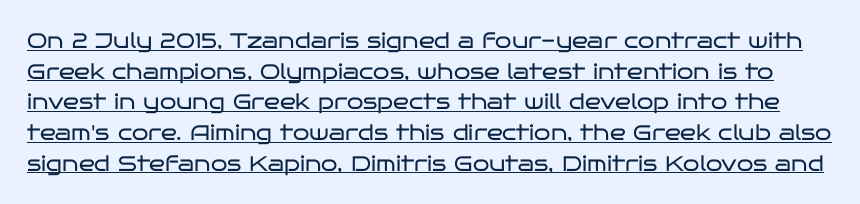
{"italic": "no", "bold": "no", "underline": "yes", "line_spacing": "normal", "line_spacing_ratio": 1.46, "letter_spacing": "normal", "letter_spacing_em": 0.0, "glyph_px": 21}
